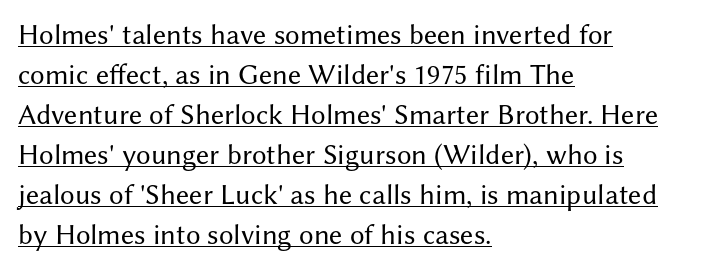
Q: Is the text bold? A: No.
Q: Is the text italic (slanted)? A: No, it is upright.
Q: Is the typeface a serif or a sans-serif typeface? A: Sans-serif.
Q: Is the text underlined? A: Yes.
Q: How is the paragraph aligned? A: Left-aligned.
Q: Is the spacing between letters normal or unusually wide? A: Normal.
Q: Is the spacing between lines tight, normal or loose? A: Normal.
Q: Width (condensed, normal, or wide)? A: Normal.
Q: Stroke contrast? A: Medium.
Q: x-height? A: Medium.
Q: Monospaced? A: No.
